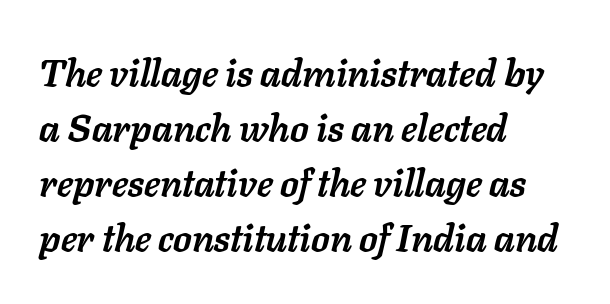
Think of a printed novel: that variable character pitch is what you see here. The string is rendered with underlining switched off. Italic: yes, the glyphs are oblique. Whoever set this chose a conventional vertical rhythm. The typesetter chose a ragged-right arrangement here. Look at the tracking — it's just the regular setting, nothing added.
